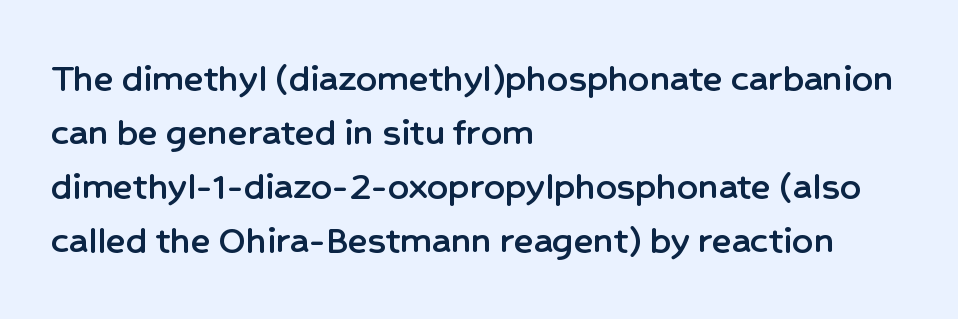
{"serif": "no", "italic": "no", "width": "normal", "stroke_contrast": "low", "x_height": "medium", "monospaced": "no", "underline": "no", "align": "left", "line_spacing": "normal", "line_spacing_ratio": 1.32, "letter_spacing": "normal", "letter_spacing_em": 0.0, "glyph_px": 41}
